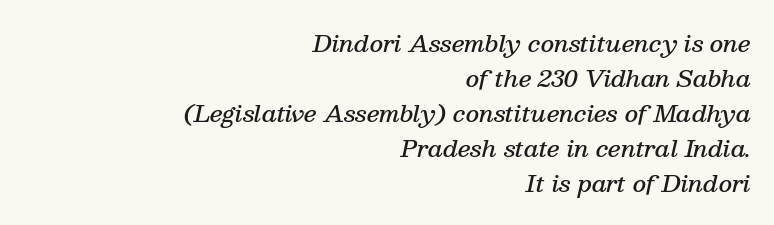
Q: Is the text bold? A: Semi-bold.
Q: Is the text italic (slanted)? A: Yes, it leans right by about 13 degrees.
Q: Is the text underlined? A: No.
Q: How is the paragraph aligned? A: Right-aligned.
Q: Is the spacing between letters normal or unusually wide? A: Normal.
Q: Is the spacing between lines tight, normal or loose? A: Normal.
